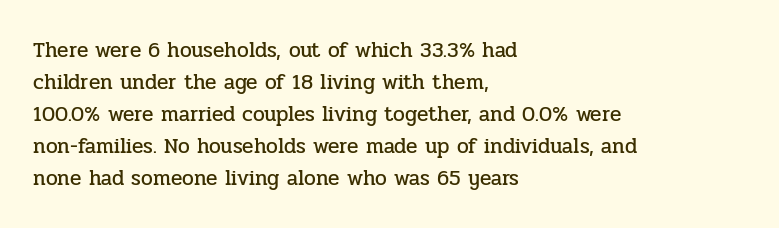
The image shows 21 px text type, upright; set left-aligned, normal line spacing (1.52x), normal letter spacing, not underlined.
